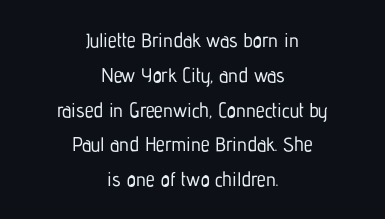
The image shows 20 px text type, upright; set centered, line spacing 1.74x, normal letter spacing, not underlined.
